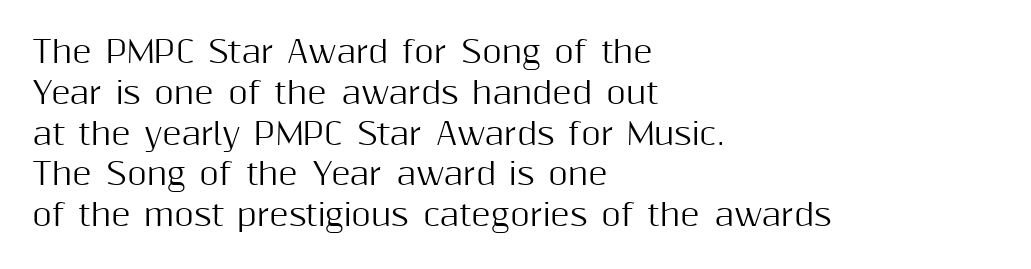
Do the letters lean? They stand straight. Compared with typical body copy, the letter spacing here is the same. Is this a fixed-width face? No — the glyphs have proportional, varying widths. The glyphs in this specimen are sans serif. Regular leading.
